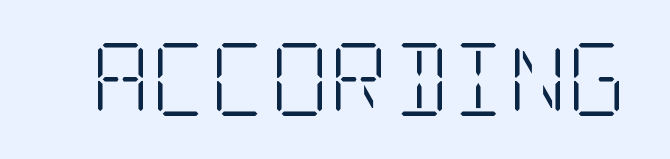
Q: Is the text bold? A: No.
Q: Is the text italic (slanted)? A: No, it is upright.
Q: Is the typeface a serif or a sans-serif typeface? A: Serif.
Q: Is the text underlined? A: No.
Q: Is the spacing between letters normal or unusually wide? A: Normal.
Q: Width (condensed, normal, or wide)? A: Condensed.
Q: Stroke contrast? A: Low.
Q: x-height? A: Large.
